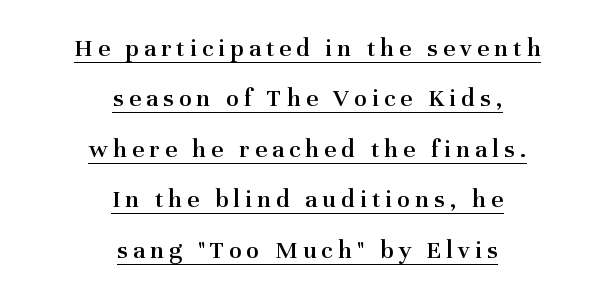
The image shows 26 px text type, upright; set centered, loose line spacing (1.94x), unusually wide letter spacing (+0.2 em), underlined.
